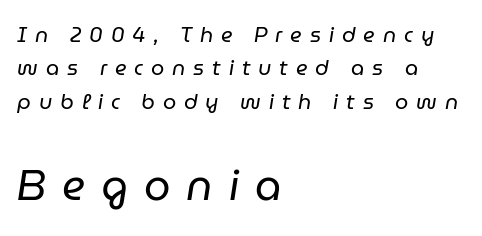
{"italic": "yes", "lean": "right", "slant_degrees": 9, "bold": "no", "weight": "regular", "width": "normal", "stroke_contrast": "low", "x_height": "medium", "monospaced": "no", "underline": "no", "align": "left", "line_spacing": "normal", "line_spacing_ratio": 1.59, "letter_spacing": "wide", "letter_spacing_em": 0.38, "larger_block": "second", "size_ratio": 2.0, "glyph_px": 42}
